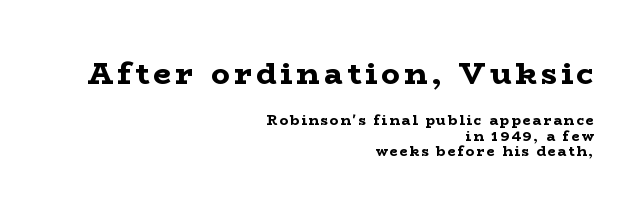
{"serif": "yes", "italic": "no", "bold": "yes", "weight": "bold", "width": "wide", "stroke_contrast": "low", "x_height": "medium", "monospaced": "no", "underline": "no", "align": "right", "line_spacing": "tight", "line_spacing_ratio": 1.13, "larger_block": "first", "size_ratio": 2.21, "glyph_px": 31}
